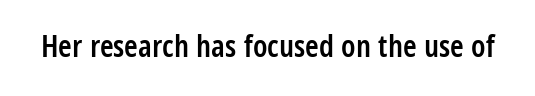
The passage shown is typed in a proportional face where columns would drift. Short note: letters normally spaced. Beneath every word, the page is bare. The typesetting leans somewhat heavy: a semibold. The font family rendered here belongs to the sans-serif group.
